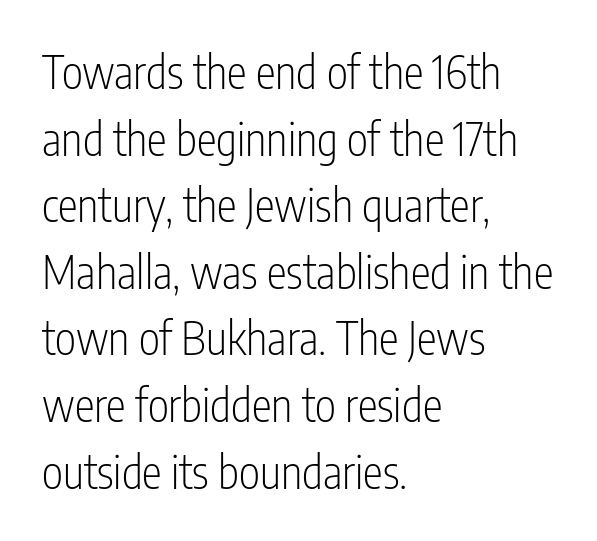
The image shows 45 px light, condensed sans-serif type, upright; set left-aligned, normal line spacing (1.48x), normal letter spacing, not underlined; low stroke contrast and a medium x-height.
